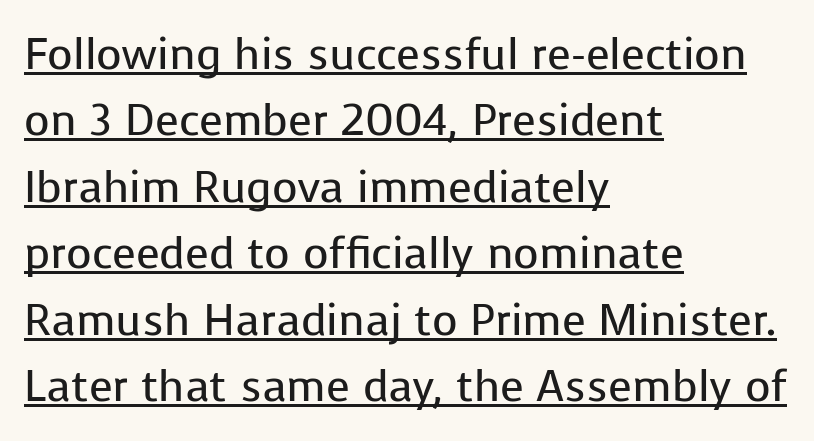
{"serif": "no", "italic": "no", "bold": "no", "weight": "regular", "width": "normal", "stroke_contrast": "low", "x_height": "medium", "monospaced": "no", "underline": "yes", "align": "left", "line_spacing": "normal", "line_spacing_ratio": 1.51, "letter_spacing": "normal", "letter_spacing_em": 0.0, "glyph_px": 44}
